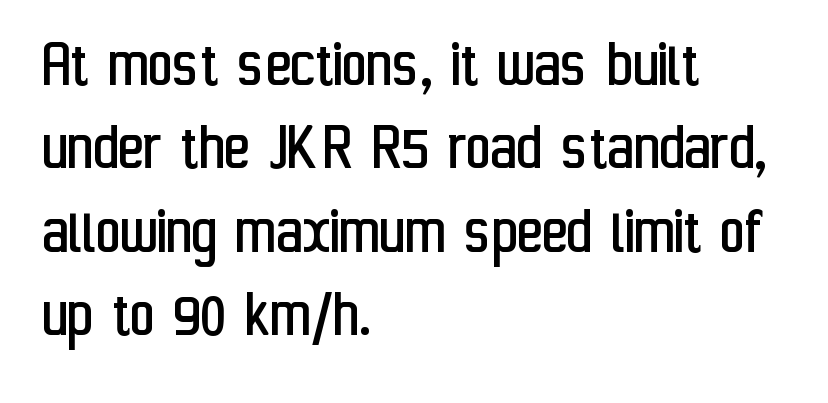
Q: Is the text bold? A: No.
Q: Is the text italic (slanted)? A: No, it is upright.
Q: Is the typeface a serif or a sans-serif typeface? A: Sans-serif.
Q: Is the text underlined? A: No.
Q: How is the paragraph aligned? A: Left-aligned.
Q: Is the spacing between letters normal or unusually wide? A: Normal.
Q: Width (condensed, normal, or wide)? A: Condensed.
Q: Stroke contrast? A: Low.
Q: x-height? A: Medium.
Q: Monospaced? A: No.
